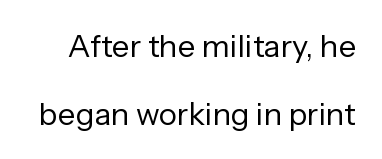
Q: Is the text bold? A: No.
Q: Is the text italic (slanted)? A: No, it is upright.
Q: Is the typeface a serif or a sans-serif typeface? A: Sans-serif.
Q: Is the text underlined? A: No.
Q: Is the spacing between letters normal or unusually wide? A: Normal.
Q: Is the spacing between lines tight, normal or loose? A: Loose.
Q: Width (condensed, normal, or wide)? A: Normal.
Q: Stroke contrast? A: Low.
Q: x-height? A: Medium.
Q: Monospaced? A: No.
